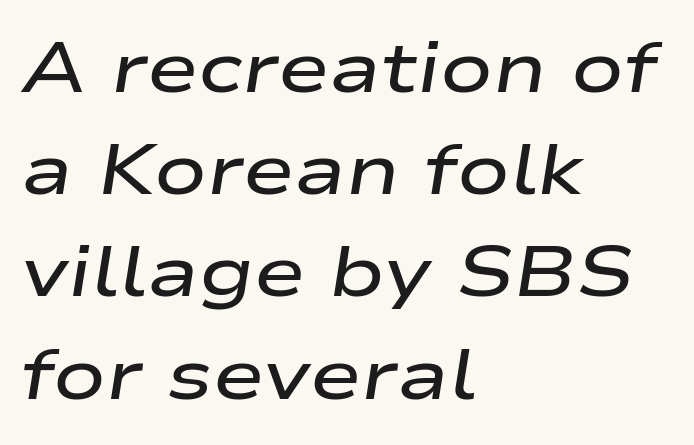
Q: Is the text bold? A: Semi-bold.
Q: Is the text italic (slanted)? A: Yes, it leans right by about 9 degrees.
Q: Is the text underlined? A: No.
Q: How is the paragraph aligned? A: Left-aligned.
Q: Is the spacing between letters normal or unusually wide? A: Normal.
Q: Is the spacing between lines tight, normal or loose? A: Normal.
Q: Width (condensed, normal, or wide)? A: Wide.
Q: Stroke contrast? A: Low.
Q: x-height? A: Medium.
Q: Monospaced? A: No.
